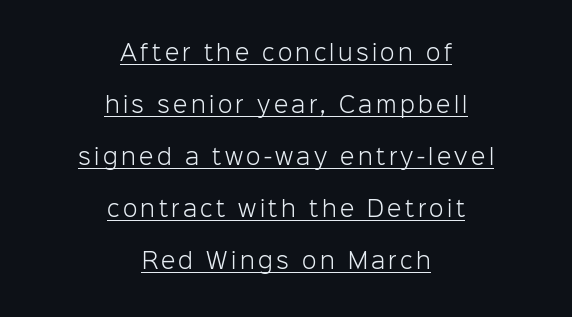
{"italic": "no", "bold": "no", "underline": "yes", "align": "center", "line_spacing": "loose", "line_spacing_ratio": 2.48, "glyph_px": 21}
